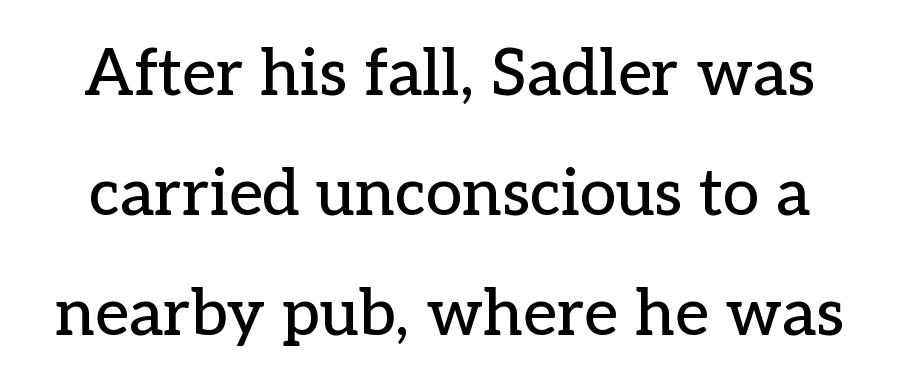
{"serif": "yes", "italic": "no", "width": "normal", "stroke_contrast": "low", "x_height": "medium", "monospaced": "no", "underline": "no", "line_spacing_ratio": 1.85, "letter_spacing": "normal", "letter_spacing_em": 0.0, "glyph_px": 65}
